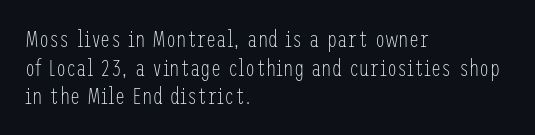
{"italic": "no", "bold": "no", "underline": "no", "align": "left", "line_spacing_ratio": 1.24, "letter_spacing": "normal", "letter_spacing_em": 0.0, "glyph_px": 23}
